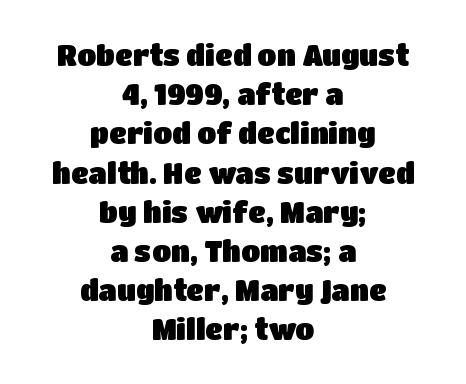
This rendering uses center alignment, leaving both contours irregular but symmetric. Check under the words: just untouched page. The specimen reads as upright at a glance. Standard letterfit; no display-style spreading of the glyphs.
